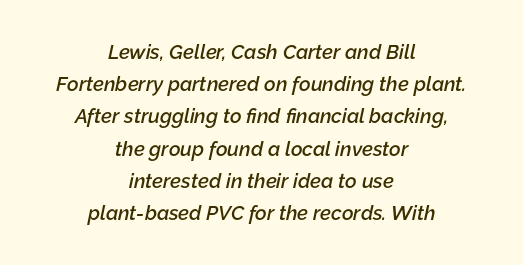
The image shows 20 px text type, italic (leaning right); set centered, normal line spacing (1.61x), normal letter spacing, not underlined.
